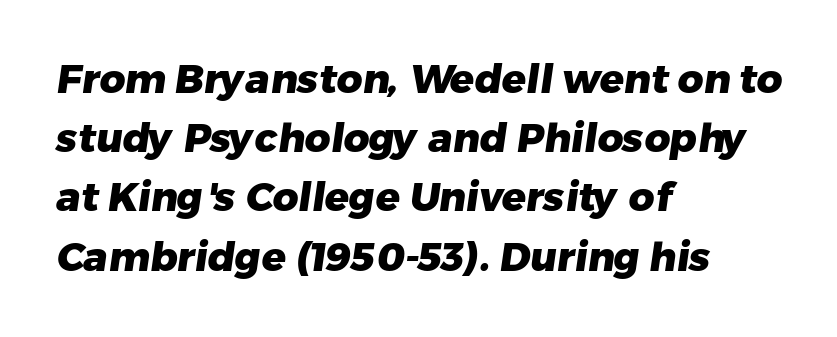
Q: Is the text bold? A: Yes.
Q: Is the typeface a serif or a sans-serif typeface? A: Sans-serif.
Q: Is the text underlined? A: No.
Q: How is the paragraph aligned? A: Left-aligned.
Q: Is the spacing between letters normal or unusually wide? A: Normal.
Q: Is the spacing between lines tight, normal or loose? A: Normal.
Q: Width (condensed, normal, or wide)? A: Normal.
Q: Stroke contrast? A: Low.
Q: x-height? A: Medium.
Q: Monospaced? A: No.
